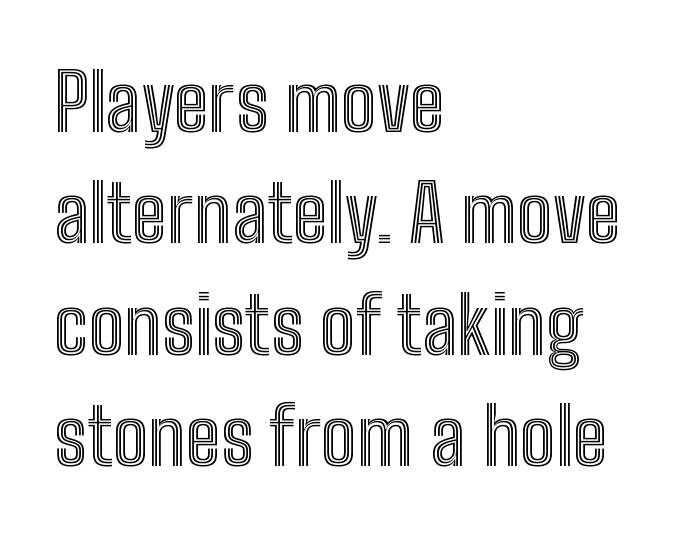
The image shows 79 px condensed type, upright; set left-aligned, normal line spacing (1.41x), normal letter spacing, not underlined; a medium x-height.
